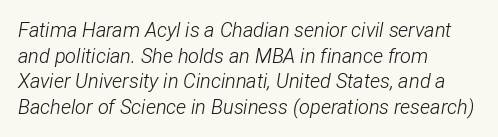
The image shows 20 px text type, italic (leaning right); set left-aligned, normal line spacing (1.28x), normal letter spacing, not underlined.
